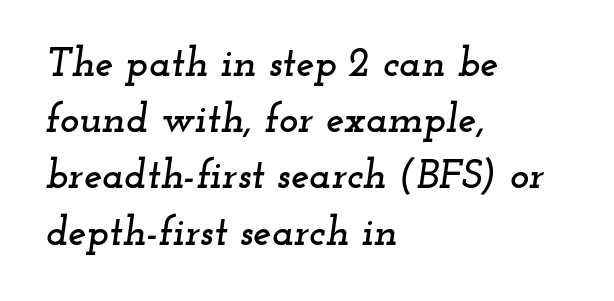
Q: Is the text italic (slanted)? A: Yes, it leans right by about 12 degrees.
Q: Is the typeface a serif or a sans-serif typeface? A: Serif.
Q: Is the text underlined? A: No.
Q: How is the paragraph aligned? A: Left-aligned.
Q: Is the spacing between letters normal or unusually wide? A: Normal.
Q: Is the spacing between lines tight, normal or loose? A: Normal.
Q: Width (condensed, normal, or wide)? A: Wide.
Q: Stroke contrast? A: Low.
Q: x-height? A: Small.
Q: Monospaced? A: No.
